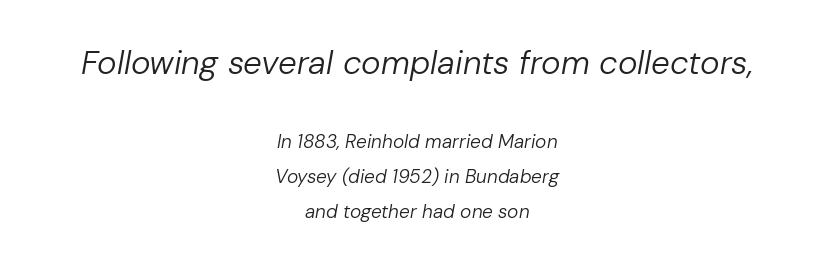
Q: Is the text bold? A: No.
Q: Is the text italic (slanted)? A: Yes, it leans right by about 10 degrees.
Q: Is the text underlined? A: No.
Q: How is the paragraph aligned? A: Centered.
Q: Is the spacing between letters normal or unusually wide? A: Normal.
Q: Which block of text is set in a larger size, the first (top) or the second (bottom)? A: The first (top) one.
Q: Width (condensed, normal, or wide)? A: Normal.
Q: Stroke contrast? A: Low.
Q: x-height? A: Medium.
Q: Monospaced? A: No.
